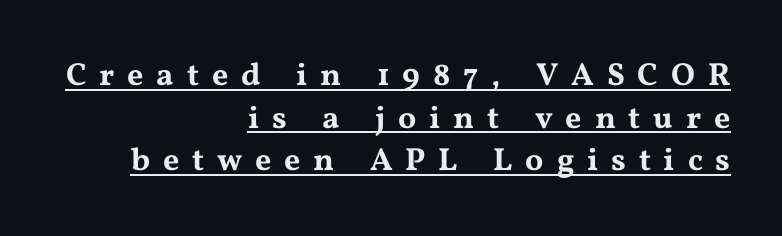
{"serif": "yes", "italic": "no", "width": "wide", "stroke_contrast": "medium", "x_height": "medium", "monospaced": "no", "underline": "yes", "align": "right", "line_spacing": "normal", "line_spacing_ratio": 1.33, "letter_spacing": "wide", "letter_spacing_em": 0.4, "glyph_px": 32}
